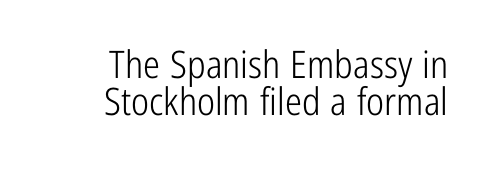
Q: Is the text bold? A: No.
Q: Is the text italic (slanted)? A: No, it is upright.
Q: Is the typeface a serif or a sans-serif typeface? A: Sans-serif.
Q: Is the text underlined? A: No.
Q: How is the paragraph aligned? A: Right-aligned.
Q: Is the spacing between letters normal or unusually wide? A: Normal.
Q: Is the spacing between lines tight, normal or loose? A: Tight.
Q: Width (condensed, normal, or wide)? A: Condensed.
Q: Stroke contrast? A: Low.
Q: x-height? A: Medium.
Q: Monospaced? A: No.
